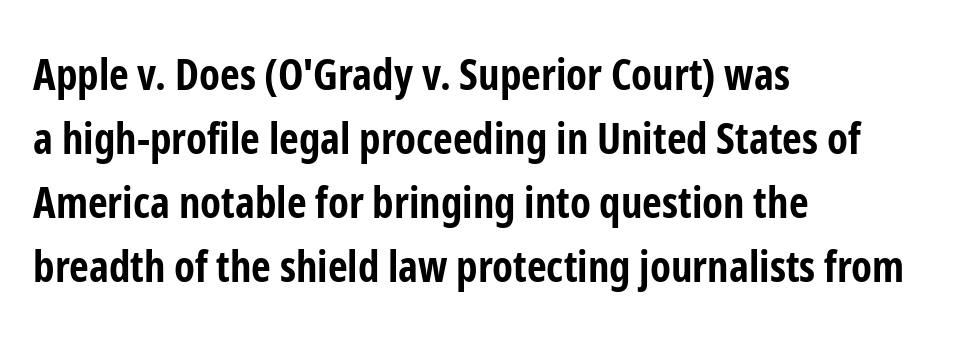
{"serif": "no", "italic": "no", "bold": "yes", "weight": "bold", "width": "condensed", "stroke_contrast": "low", "x_height": "medium", "monospaced": "no", "underline": "no", "align": "left", "line_spacing": "normal", "line_spacing_ratio": 1.49, "letter_spacing": "normal", "letter_spacing_em": 0.0, "glyph_px": 43}
